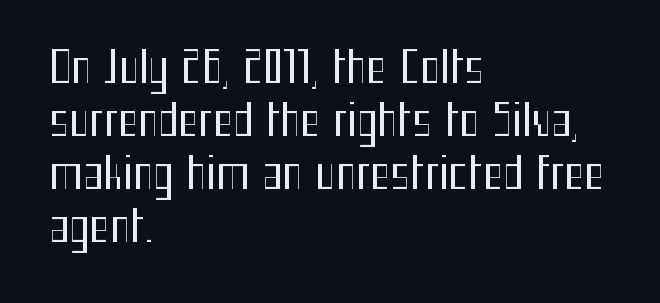
Q: Is the text bold? A: No.
Q: Is the text italic (slanted)? A: No, it is upright.
Q: Is the typeface a serif or a sans-serif typeface? A: Sans-serif.
Q: Is the text underlined? A: No.
Q: How is the paragraph aligned? A: Left-aligned.
Q: Is the spacing between letters normal or unusually wide? A: Normal.
Q: Width (condensed, normal, or wide)? A: Condensed.
Q: Stroke contrast? A: Medium.
Q: x-height? A: Medium.
Q: Monospaced? A: No.
